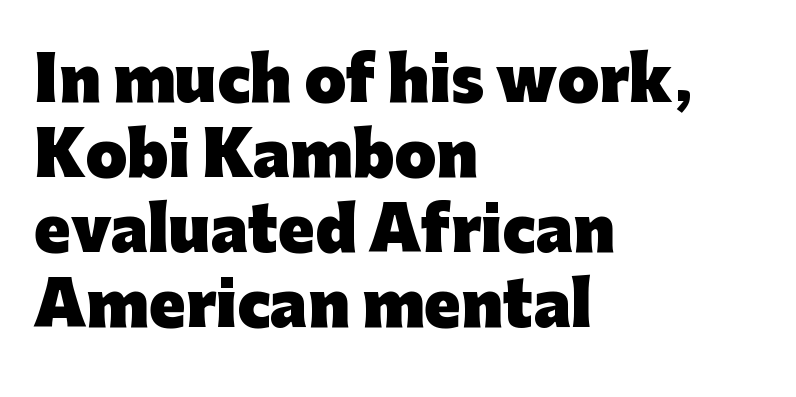
Underline: absent. Proportional: the letters do not fall into vertical columns. Emphasis by weight is at full strength: bold. Casual observation: everything's shoved over to the left.
